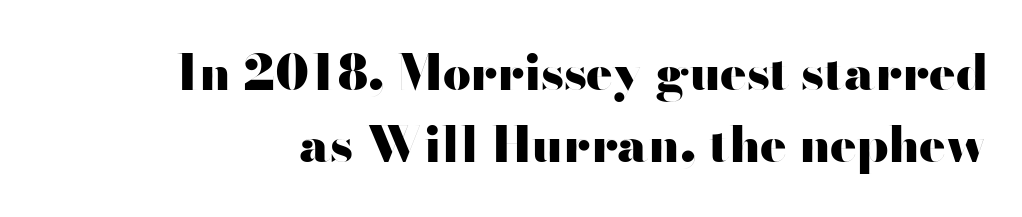
The image shows 49 px heavy, wide type, upright; set normal line spacing (1.47x), normal letter spacing, not underlined; high stroke contrast and a small x-height.
